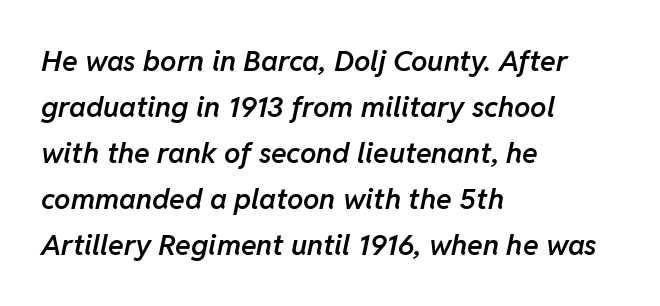
The image shows 29 px semibold type, italic (leaning right); set left-aligned, normal line spacing (1.59x), normal letter spacing, not underlined; low stroke contrast and a medium x-height.
